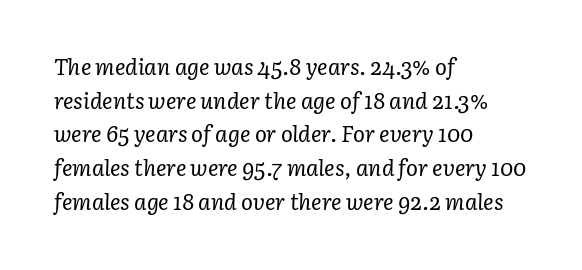
{"italic": "yes", "lean": "right", "slant_degrees": 3, "bold": "no", "underline": "no", "align": "left", "line_spacing": "normal", "line_spacing_ratio": 1.53, "letter_spacing": "normal", "letter_spacing_em": 0.0, "glyph_px": 22}
